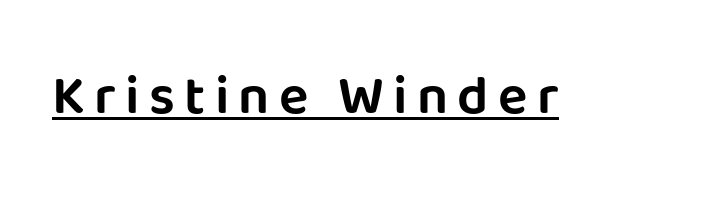
Is this a fixed-width face? No — the glyphs have proportional, varying widths. When letters stand straight like this, we call the style roman or upright. This is underlined copy, the kind a proofreader might mark for attention. Nothing sits at the stroke ends, so this counts as sans-serif.
